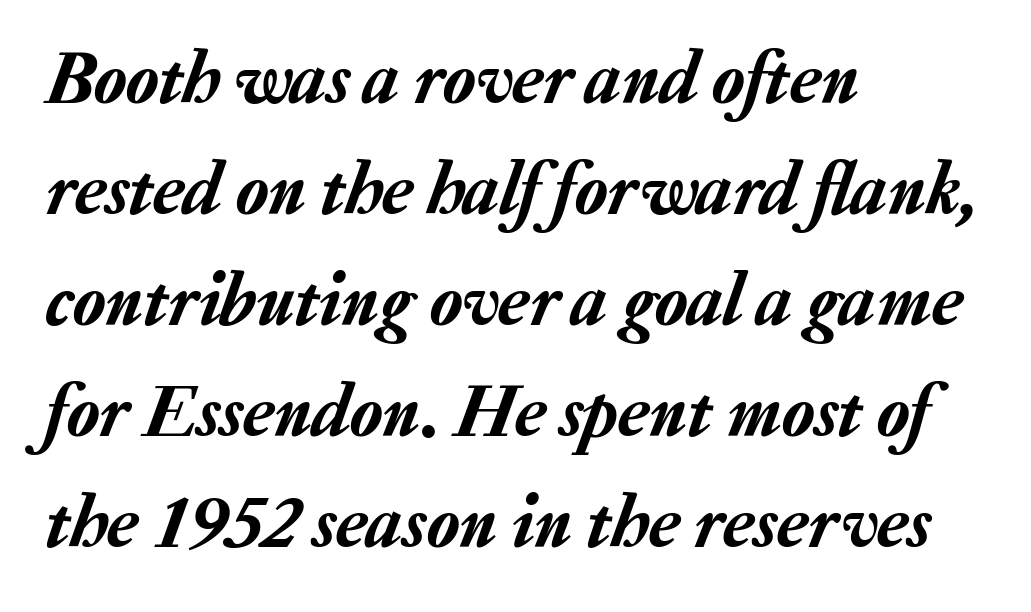
The image shows 75 px text type, italic (leaning right); set left-aligned, normal line spacing (1.48x), normal letter spacing, not underlined; low stroke contrast and a medium x-height.
